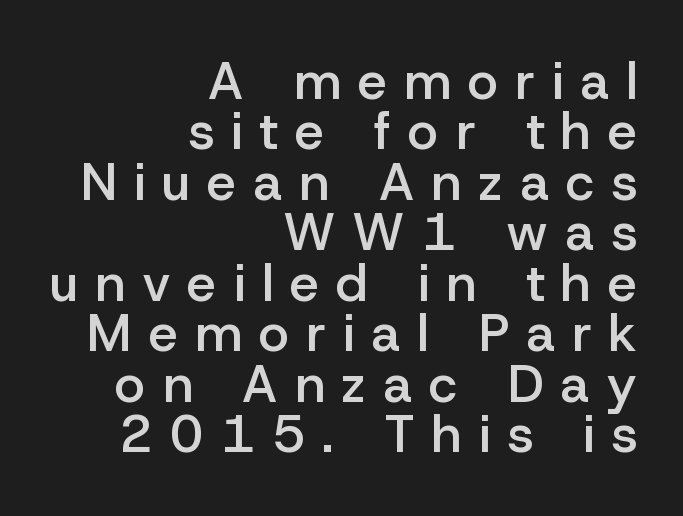
The letters carry no serifs — their stems end cleanly without finishing strokes. The line-height multiplier appears low, near solid setting. Underlining? Definitely not there. Think of a printed novel: that variable character pitch is what you see here. Display-style spreading of the glyphs; the letterfit is very open. If you drew a line through each stem, it would be perfectly vertical.
